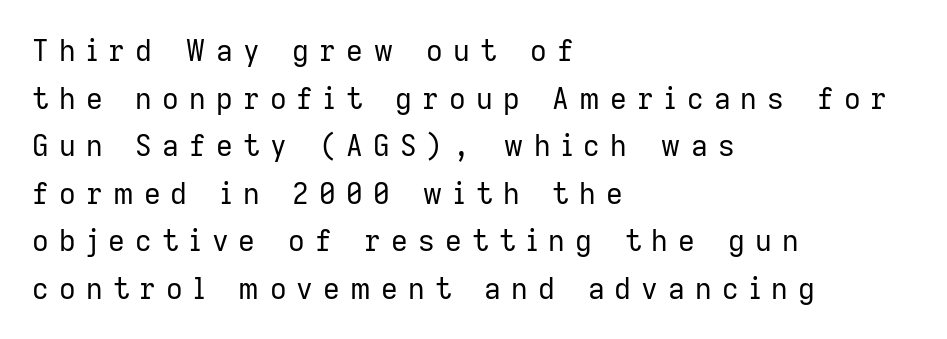
The image shows 29 px regular-weight sans-serif type, upright; set left-aligned, normal line spacing (1.64x), unusually wide letter spacing (+0.35 em), not underlined; low stroke contrast and a medium x-height.
